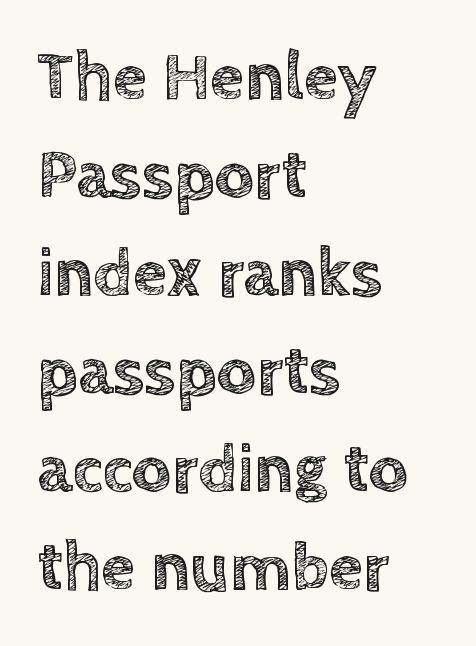
The image shows 69 px text type, upright; set left-aligned, normal line spacing (1.42x), normal letter spacing, not underlined; a large x-height.
